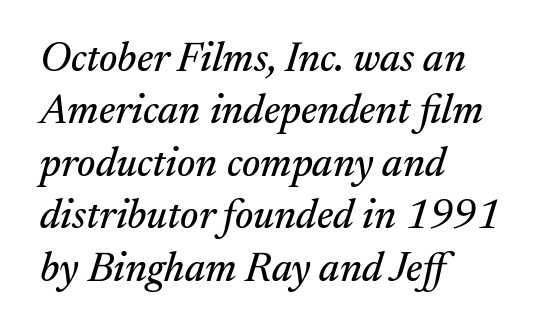
Q: Is the text italic (slanted)? A: Yes, it leans right by about 17 degrees.
Q: Is the typeface a serif or a sans-serif typeface? A: Serif.
Q: Is the text underlined? A: No.
Q: How is the paragraph aligned? A: Left-aligned.
Q: Is the spacing between letters normal or unusually wide? A: Normal.
Q: Is the spacing between lines tight, normal or loose? A: Normal.
Q: Width (condensed, normal, or wide)? A: Normal.
Q: Stroke contrast? A: Medium.
Q: x-height? A: Medium.
Q: Monospaced? A: No.
